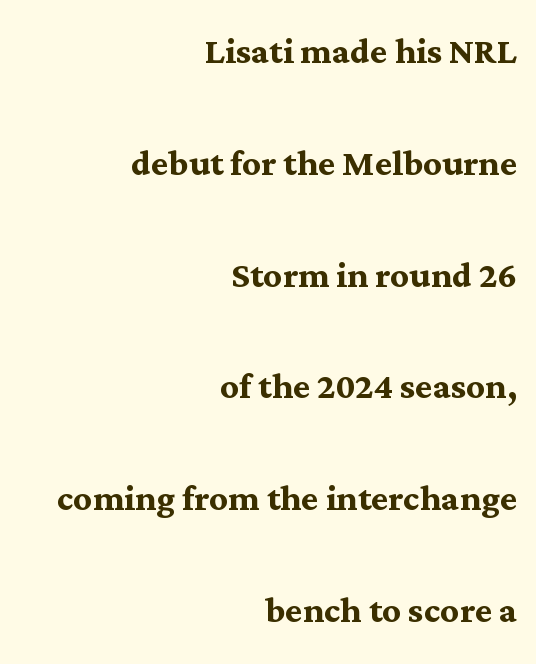
The image shows 46 px semibold serif type, upright; set right-aligned, loose line spacing (2.43x), normal letter spacing, not underlined; medium stroke contrast and a medium x-height.
